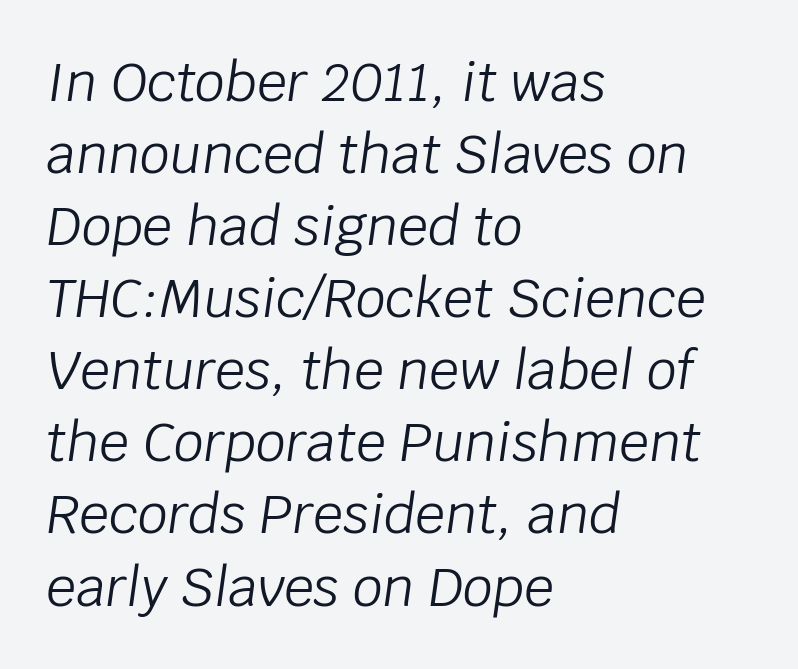
The image shows 53 px light type, italic (leaning right); set left-aligned, normal line spacing (1.36x), normal letter spacing, not underlined; low stroke contrast and a large x-height.
